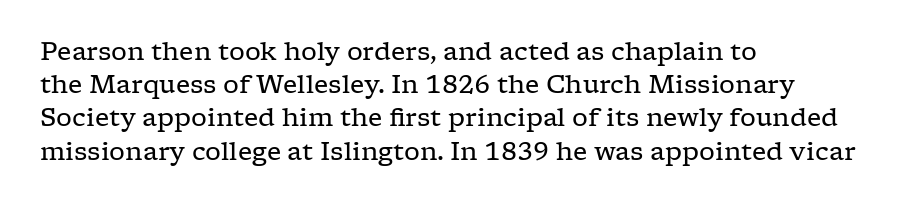
These lines sit exactly where default settings would place them. Decoration check: the copy has no underline. The typeface has the unassuming heft of standard copy or less. Horizontal alignment here is leftward, the default for most running prose.
